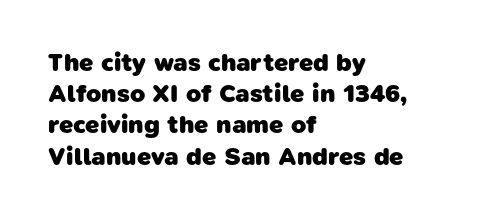
The image shows 25 px bold type; set left-aligned, normal line spacing (1.25x), normal letter spacing, not underlined.
